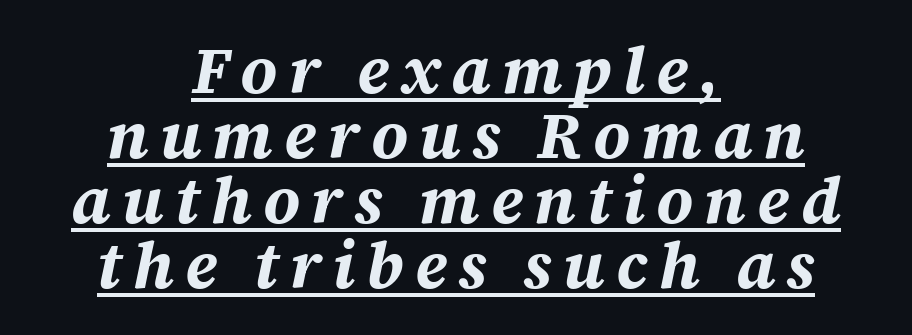
Does the weight exceed regular? Yes, all the way to bold. Compared with typical paragraphs, the rows here are closer together. Underlined type. It's the slanting kind of type. Here the designer chose a conventional face with non-uniform glyph widths.
